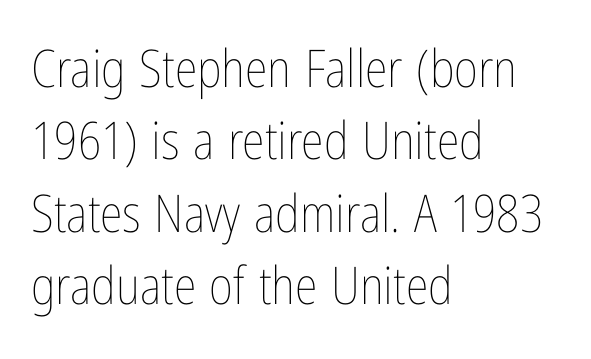
Q: Is the text bold? A: No.
Q: Is the text italic (slanted)? A: No, it is upright.
Q: Is the text underlined? A: No.
Q: How is the paragraph aligned? A: Left-aligned.
Q: Is the spacing between letters normal or unusually wide? A: Normal.
Q: Is the spacing between lines tight, normal or loose? A: Normal.
Q: Width (condensed, normal, or wide)? A: Condensed.
Q: Stroke contrast? A: Low.
Q: x-height? A: Medium.
Q: Monospaced? A: No.
